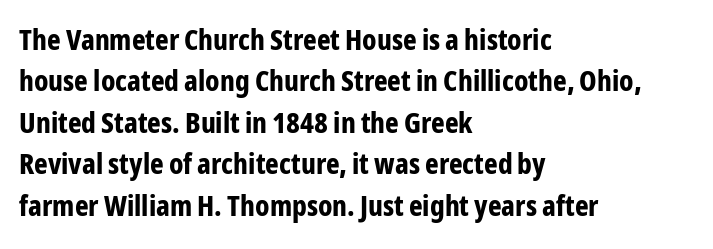
The rows are spaced the way most documents space them. Tracking value appears to be zero — textbook default spacing. No italicization has been applied; the sample stays upright. Each row of text sits above clean, open space.
